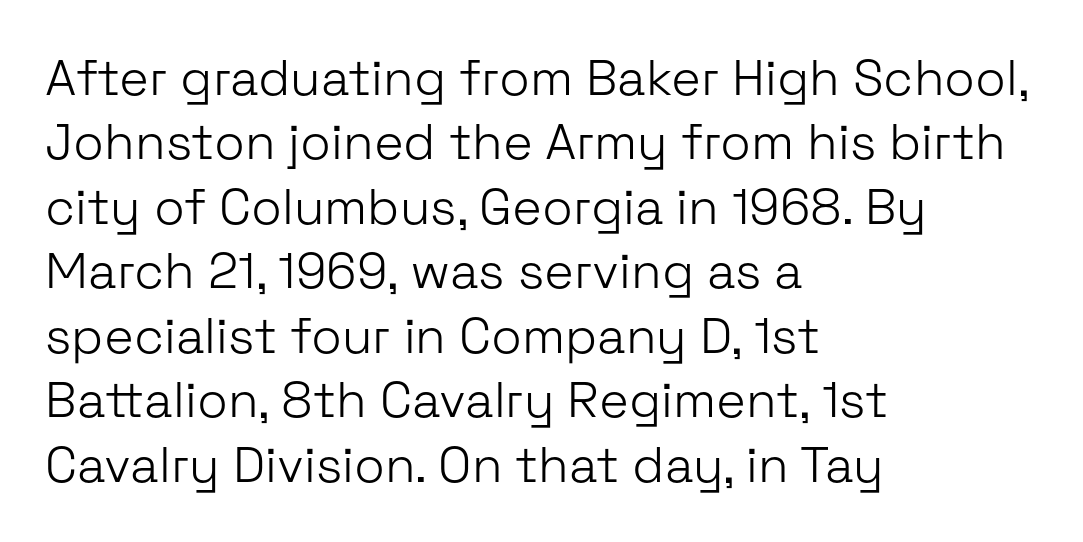
The image shows 50 px light sans-serif type, upright; set left-aligned, normal line spacing (1.29x), normal letter spacing, not underlined; low stroke contrast and a medium x-height.
